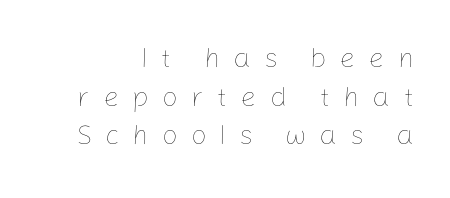
{"italic": "no", "bold": "no", "weight": "thin", "width": "normal", "stroke_contrast": "low", "x_height": "medium", "monospaced": "no", "underline": "no", "line_spacing": "normal", "line_spacing_ratio": 1.38, "letter_spacing": "wide", "letter_spacing_em": 0.46, "glyph_px": 28}
